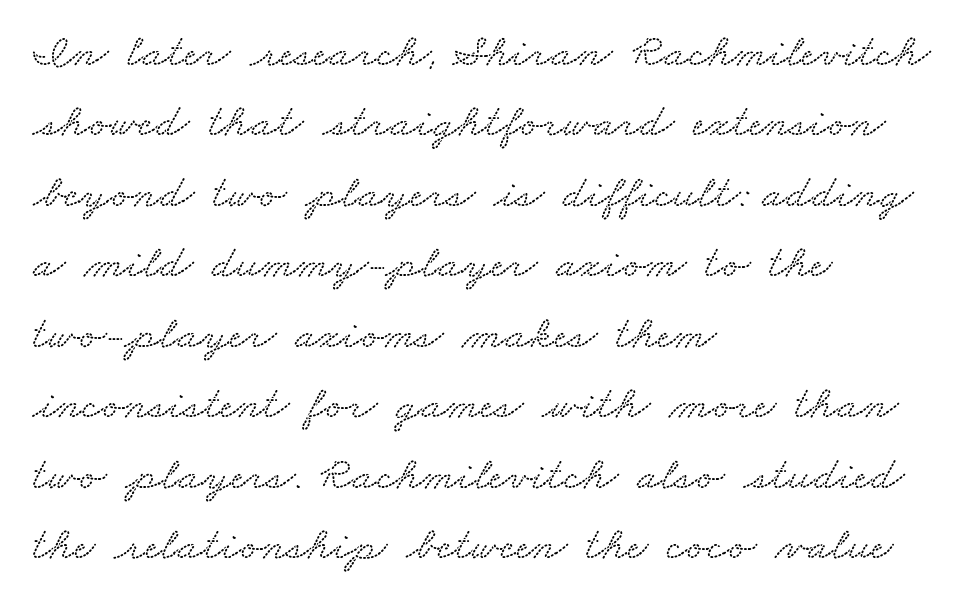
{"serif": "yes", "width": "wide", "stroke_contrast": "medium", "x_height": "small", "monospaced": "no", "underline": "no", "align": "left", "line_spacing": "normal", "line_spacing_ratio": 1.5, "letter_spacing": "normal", "letter_spacing_em": 0.0, "glyph_px": 47}
